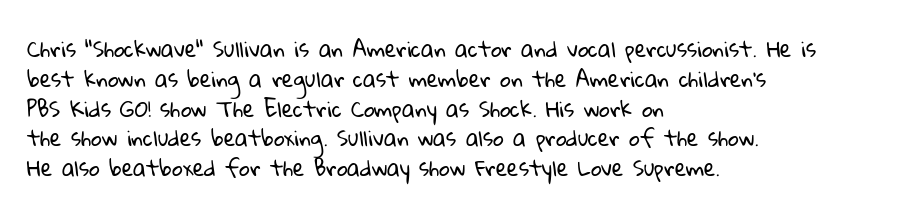
{"bold": "no", "underline": "no", "align": "left", "line_spacing": "normal", "line_spacing_ratio": 1.42, "letter_spacing": "normal", "letter_spacing_em": 0.0, "glyph_px": 21}
